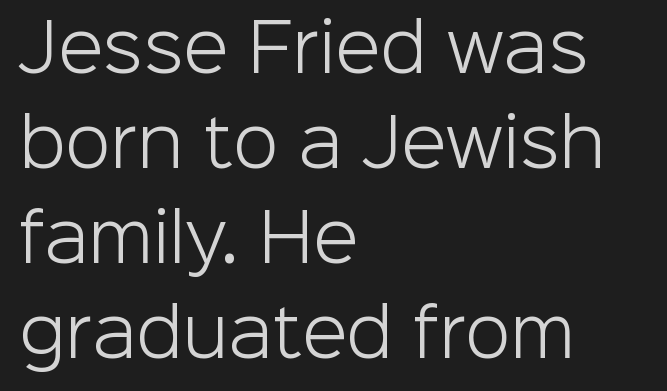
{"serif": "no", "italic": "no", "bold": "no", "weight": "light", "width": "normal", "stroke_contrast": "low", "x_height": "medium", "monospaced": "no", "underline": "no", "align": "left", "line_spacing": "normal", "line_spacing_ratio": 1.44, "letter_spacing": "normal", "letter_spacing_em": 0.0, "glyph_px": 66}
